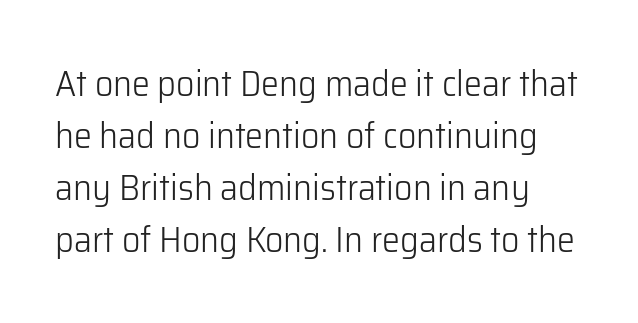
{"serif": "no", "italic": "no", "bold": "no", "weight": "light", "width": "normal", "stroke_contrast": "low", "x_height": "medium", "monospaced": "no", "underline": "no", "align": "left", "line_spacing": "normal", "line_spacing_ratio": 1.44, "letter_spacing": "normal", "letter_spacing_em": 0.0, "glyph_px": 36}
